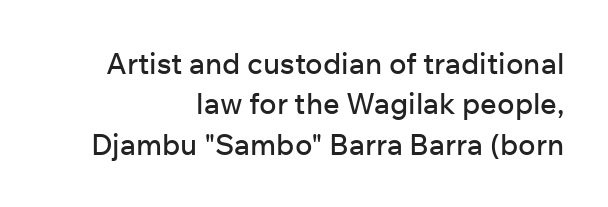
The image shows 29 px sans-serif type, upright; set right-aligned, normal line spacing (1.39x), normal letter spacing, not underlined; low stroke contrast and a medium x-height.
